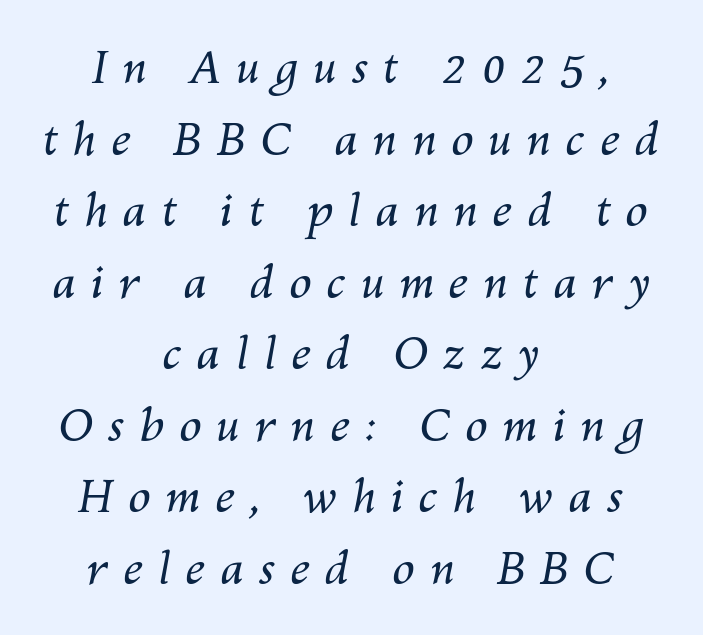
The image shows 45 px regular-weight type, italic (leaning right); set centered, normal line spacing (1.59x), unusually wide letter spacing (+0.33 em), not underlined; medium stroke contrast and a medium x-height.
